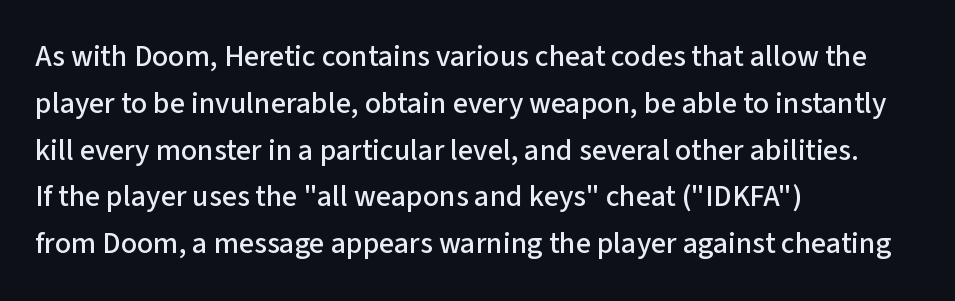
The image shows 30 px sans-serif type, upright; set left-aligned, normal line spacing (1.56x), normal letter spacing, not underlined; low stroke contrast and a medium x-height.
